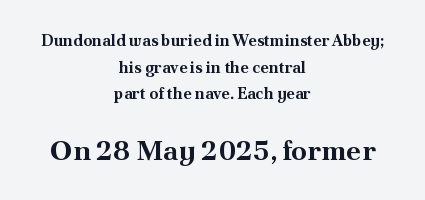
The image shows 28 px bold serif type, upright; set centered, normal line spacing (1.66x), normal letter spacing, not underlined; the second (bottom) block is 1.75x larger; medium stroke contrast and a small x-height.
